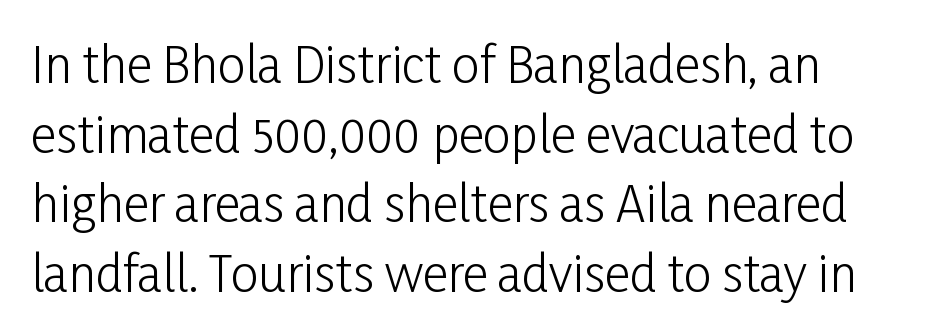
The image shows 49 px light, condensed sans-serif type, upright; set normal line spacing (1.42x), normal letter spacing, not underlined; low stroke contrast and a medium x-height.
